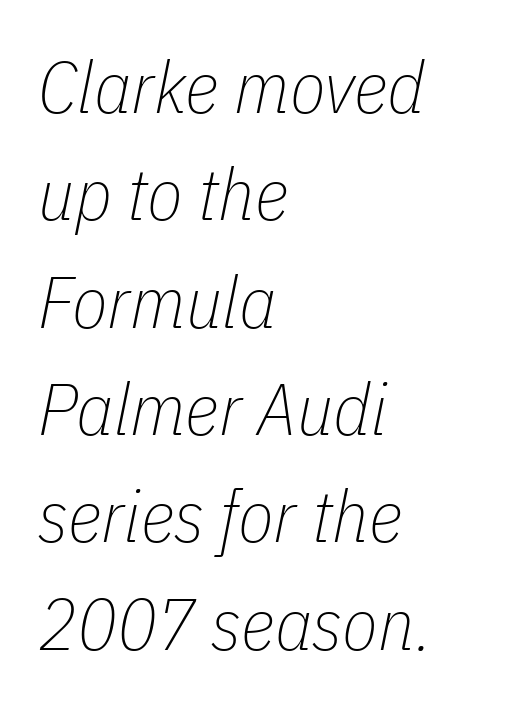
The image shows 73 px thin, condensed type, italic (leaning right); set left-aligned, normal line spacing (1.47x), normal letter spacing, not underlined; low stroke contrast and a medium x-height.
